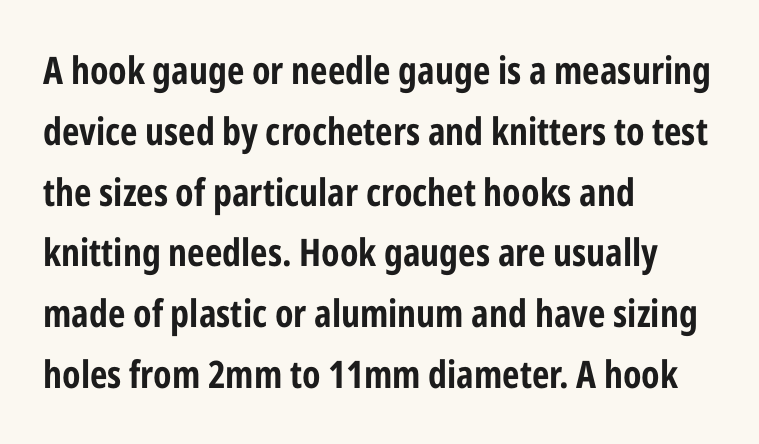
The image shows 38 px bold, condensed sans-serif type, upright; set left-aligned, normal line spacing (1.6x), normal letter spacing, not underlined; low stroke contrast and a medium x-height.
